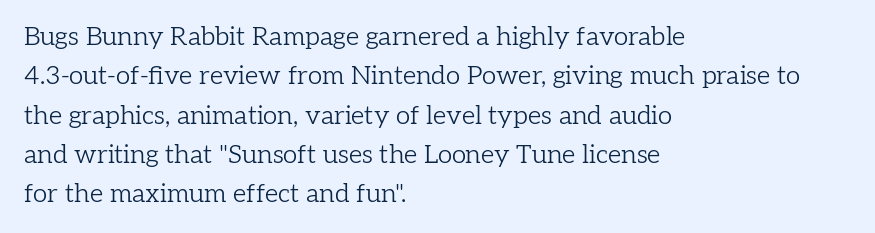
Q: Is the text bold? A: No.
Q: Is the text italic (slanted)? A: No, it is upright.
Q: Is the text underlined? A: No.
Q: How is the paragraph aligned? A: Left-aligned.
Q: Is the spacing between letters normal or unusually wide? A: Normal.
Q: Is the spacing between lines tight, normal or loose? A: Normal.
